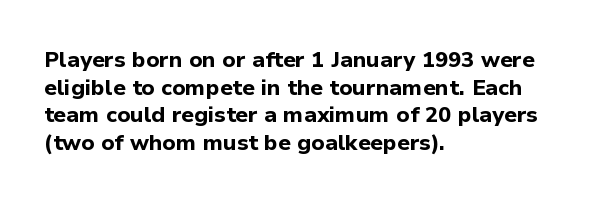
These words are printed bold, with thick strokes throughout. The string is rendered with underlining switched off. What's the leading like? Ordinary, nothing unusual. Tracking value appears to be zero — textbook default spacing. This rendering uses left alignment, leaving the right contour irregular. Every stem runs plumb, perpendicular to the baseline.
